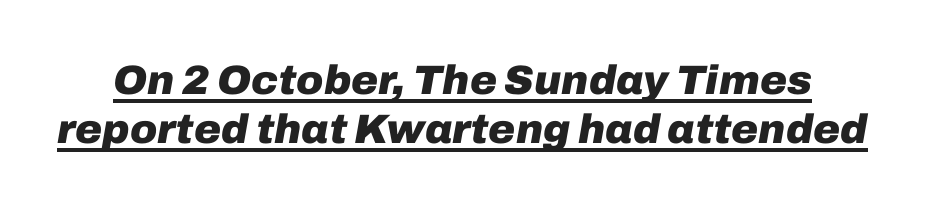
Q: Is the text bold? A: Yes.
Q: Is the text italic (slanted)? A: Yes, it leans right by about 10 degrees.
Q: Is the text underlined? A: Yes.
Q: Is the spacing between letters normal or unusually wide? A: Normal.
Q: Width (condensed, normal, or wide)? A: Normal.
Q: Stroke contrast? A: Low.
Q: x-height? A: Medium.
Q: Monospaced? A: No.
